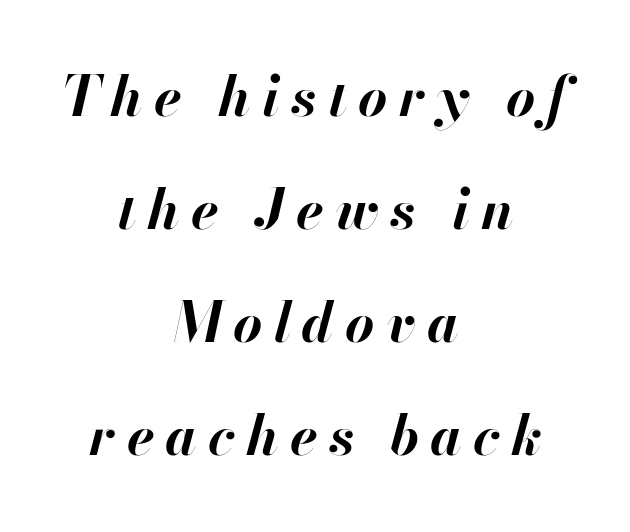
Q: Is the text bold? A: Yes.
Q: Is the text italic (slanted)? A: Yes, it leans right by about 13 degrees.
Q: Is the text underlined? A: No.
Q: How is the paragraph aligned? A: Centered.
Q: Is the spacing between letters normal or unusually wide? A: Unusually wide.
Q: Is the spacing between lines tight, normal or loose? A: Loose.
Q: Width (condensed, normal, or wide)? A: Normal.
Q: Stroke contrast? A: High.
Q: x-height? A: Small.
Q: Monospaced? A: No.
